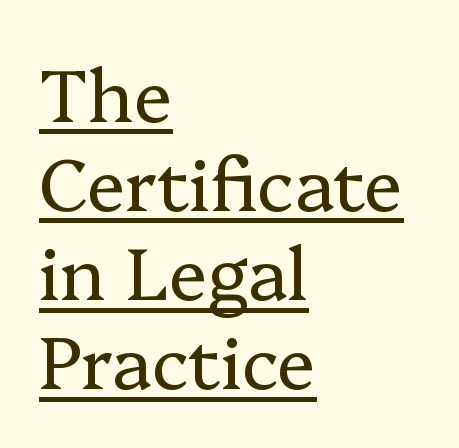
The image shows 73 px regular-weight serif type, upright; set left-aligned, line spacing 1.22x, normal letter spacing, underlined; low stroke contrast and a medium x-height.
